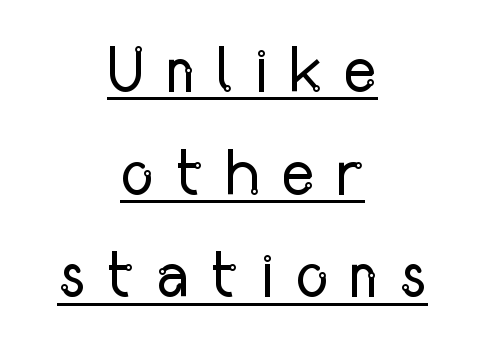
{"serif": "no", "italic": "no", "bold": "no", "weight": "regular", "width": "condensed", "stroke_contrast": "low", "x_height": "medium", "monospaced": "no", "underline": "yes", "align": "center", "line_spacing": "normal", "line_spacing_ratio": 1.58, "letter_spacing": "wide", "letter_spacing_em": 0.31, "glyph_px": 65}
